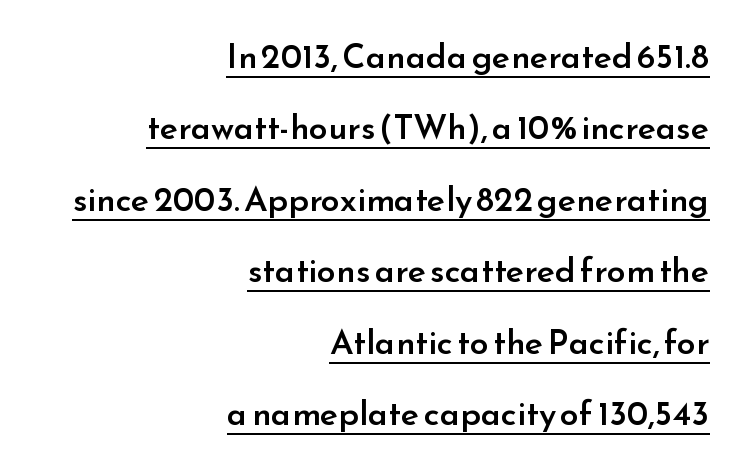
Think of a printed novel: that variable character pitch is what you see here. The rendering uses the underline text-decoration. Each new line begins a long way beneath the previous one. This sample uses plain, unmodified letter spacing.
